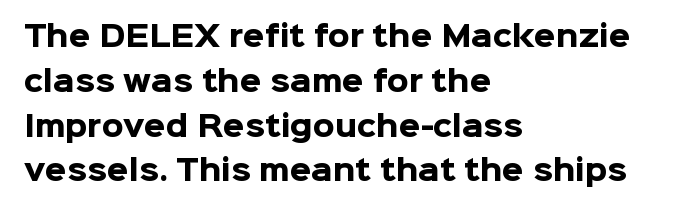
{"serif": "no", "italic": "no", "bold": "yes", "weight": "heavy", "width": "normal", "stroke_contrast": "low", "x_height": "medium", "monospaced": "no", "underline": "no", "align": "left", "line_spacing": "normal", "line_spacing_ratio": 1.6, "letter_spacing": "normal", "letter_spacing_em": 0.0, "glyph_px": 28}
